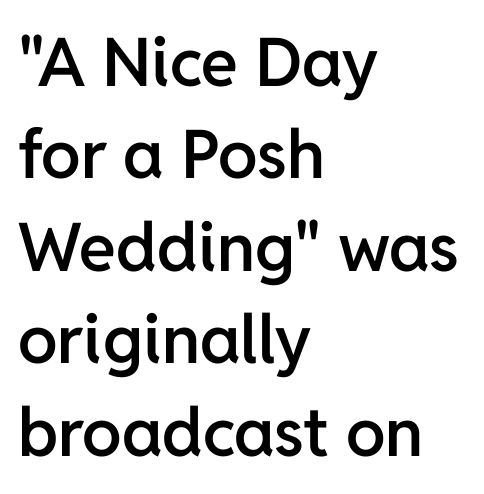
{"serif": "no", "italic": "no", "bold": "semi", "weight": "semibold", "width": "normal", "stroke_contrast": "low", "x_height": "medium", "monospaced": "no", "underline": "no", "align": "left", "line_spacing": "normal", "line_spacing_ratio": 1.38, "letter_spacing": "normal", "letter_spacing_em": 0.0, "glyph_px": 67}
